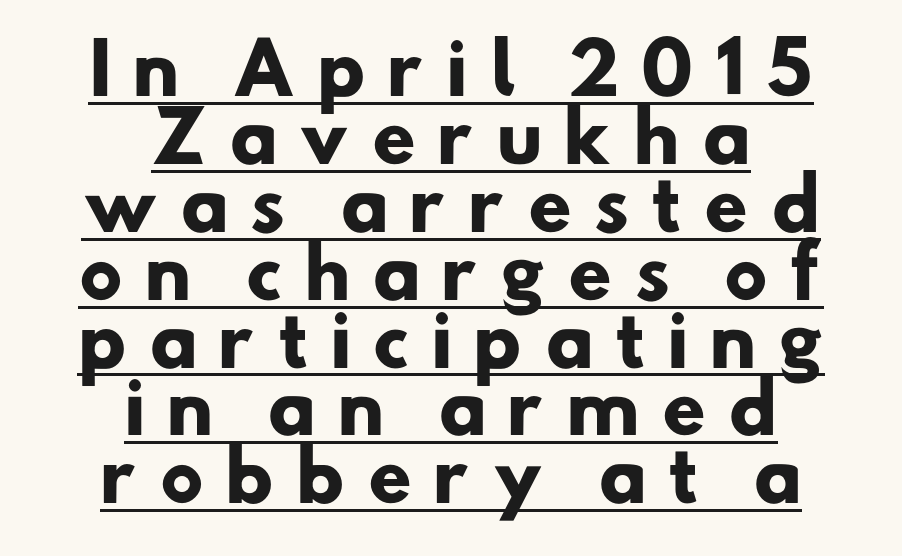
{"serif": "no", "bold": "yes", "weight": "heavy", "width": "normal", "stroke_contrast": "low", "x_height": "small", "monospaced": "no", "underline": "yes", "align": "center", "line_spacing": "tight", "line_spacing_ratio": 0.97, "letter_spacing": "wide", "letter_spacing_em": 0.29, "glyph_px": 70}
